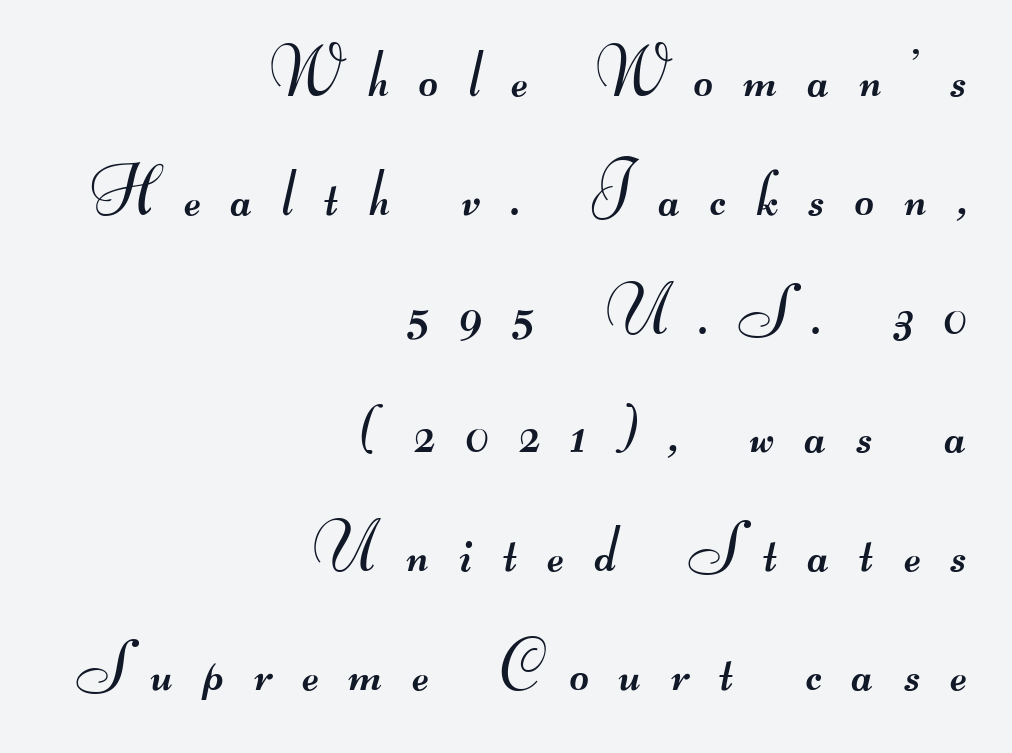
The image shows 66 px regular-weight, wide sans-serif type; set right-aligned, line spacing 1.8x, unusually wide letter spacing (+0.46 em), not underlined; medium stroke contrast.
